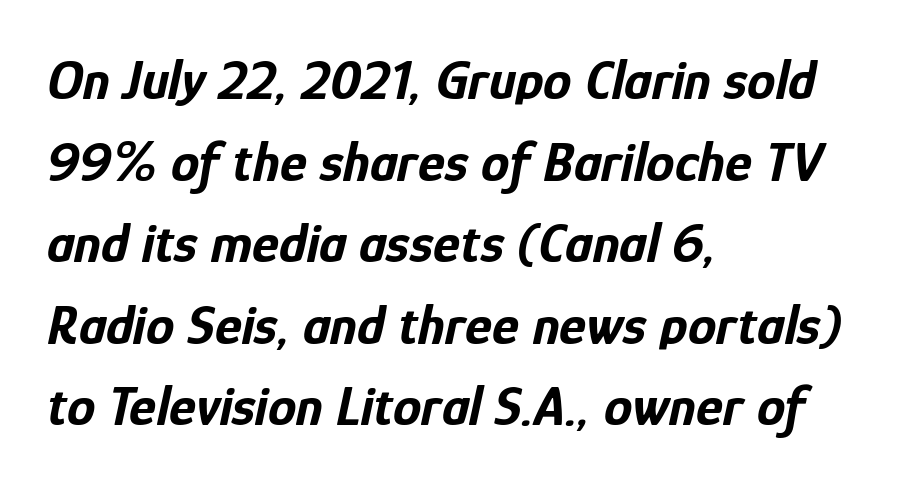
{"italic": "yes", "lean": "right", "slant_degrees": 12, "bold": "yes", "weight": "bold", "width": "condensed", "stroke_contrast": "low", "x_height": "medium", "monospaced": "no", "underline": "no", "align": "left", "line_spacing": "normal", "line_spacing_ratio": 1.43, "letter_spacing": "normal", "letter_spacing_em": 0.0, "glyph_px": 57}
